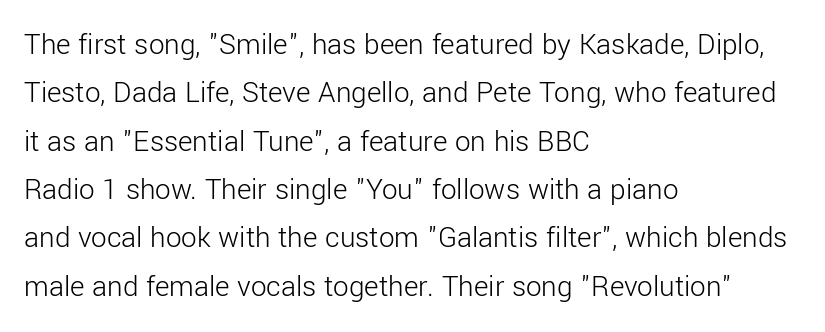
Q: Is the text bold? A: No.
Q: Is the text italic (slanted)? A: No, it is upright.
Q: Is the typeface a serif or a sans-serif typeface? A: Sans-serif.
Q: Is the text underlined? A: No.
Q: How is the paragraph aligned? A: Left-aligned.
Q: Is the spacing between letters normal or unusually wide? A: Normal.
Q: Is the spacing between lines tight, normal or loose? A: Normal.
Q: Width (condensed, normal, or wide)? A: Normal.
Q: Stroke contrast? A: Low.
Q: x-height? A: Medium.
Q: Monospaced? A: No.
